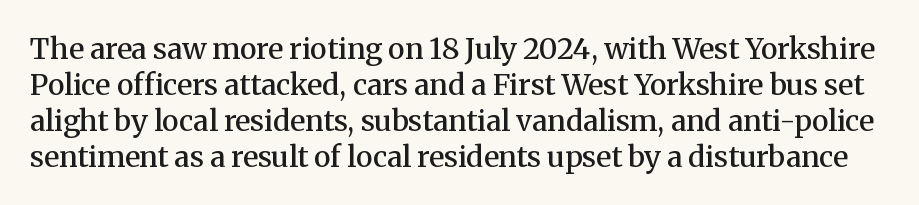
{"serif": "yes", "italic": "no", "bold": "semi", "weight": "semibold", "width": "normal", "stroke_contrast": "medium", "x_height": "medium", "monospaced": "no", "underline": "no", "line_spacing_ratio": 1.24, "letter_spacing": "normal", "letter_spacing_em": 0.0, "glyph_px": 29}
